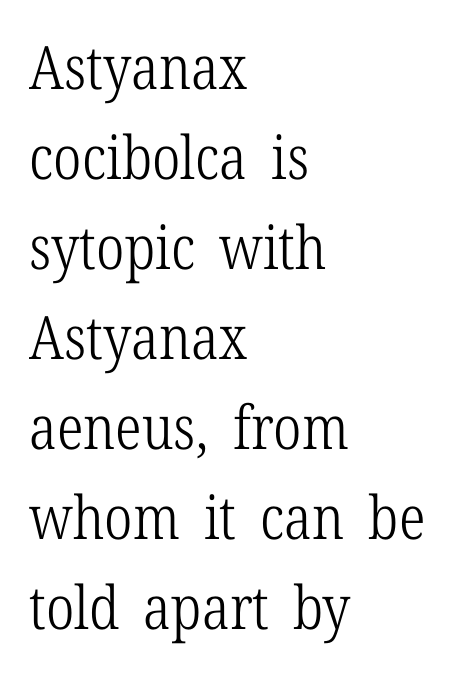
You can tell from the footed stems that serif type was used. Every stem runs plumb, perpendicular to the baseline. Plain, unruled lines of type. The letters advance in unequal steps, a hallmark of proportional type.
